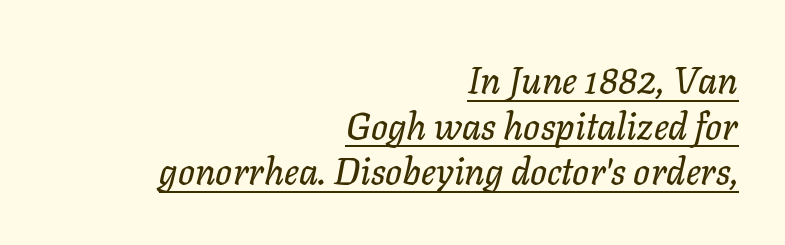
There's an unmistakable incline to the writing here. In CSS terms this would be text-align: right. Tracking here is standard; glyphs follow each other at the usual distance. Like a heading marked for emphasis, these lines bear an underscore. The letters advance in unequal steps, a hallmark of proportional type.
